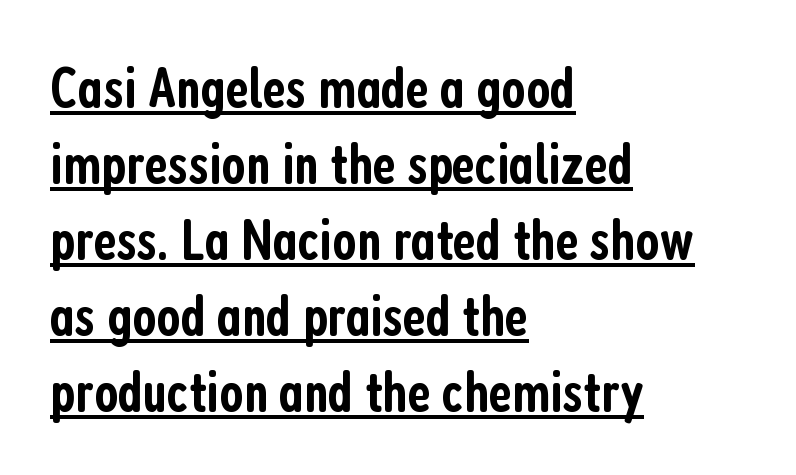
Q: Is the text bold? A: Semi-bold.
Q: Is the text italic (slanted)? A: No, it is upright.
Q: Is the typeface a serif or a sans-serif typeface? A: Sans-serif.
Q: Is the text underlined? A: Yes.
Q: How is the paragraph aligned? A: Left-aligned.
Q: Is the spacing between letters normal or unusually wide? A: Normal.
Q: Is the spacing between lines tight, normal or loose? A: Normal.
Q: Width (condensed, normal, or wide)? A: Condensed.
Q: Stroke contrast? A: Low.
Q: x-height? A: Medium.
Q: Monospaced? A: No.
